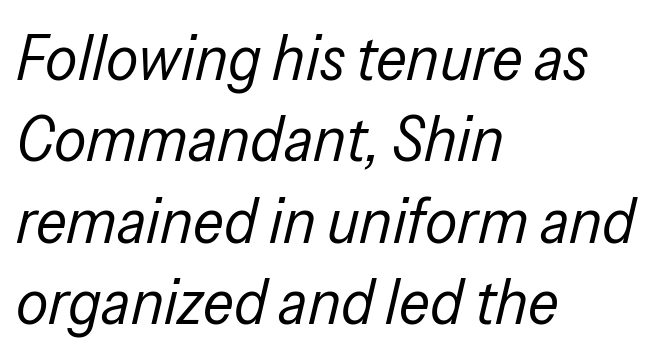
{"italic": "yes", "lean": "right", "slant_degrees": 13, "bold": "no", "weight": "regular", "width": "condensed", "stroke_contrast": "low", "x_height": "medium", "monospaced": "no", "underline": "no", "align": "left", "line_spacing": "normal", "line_spacing_ratio": 1.27, "letter_spacing": "normal", "letter_spacing_em": 0.0, "glyph_px": 64}
